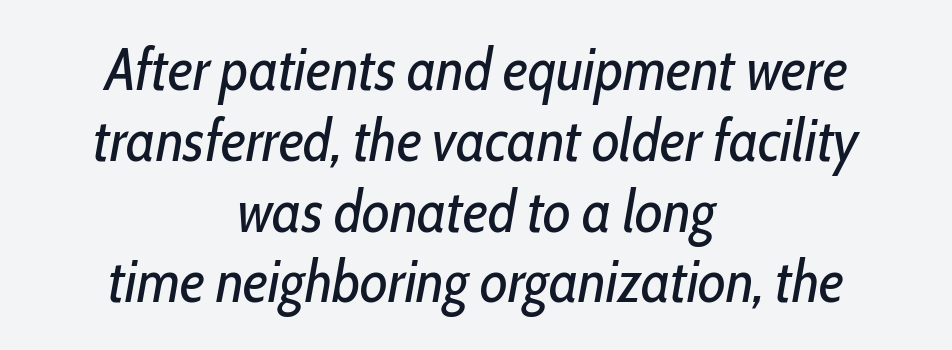
The image shows 60 px regular-weight, condensed type, italic (leaning right); set centered, line spacing 1.18x, normal letter spacing, not underlined; low stroke contrast and a medium x-height.
